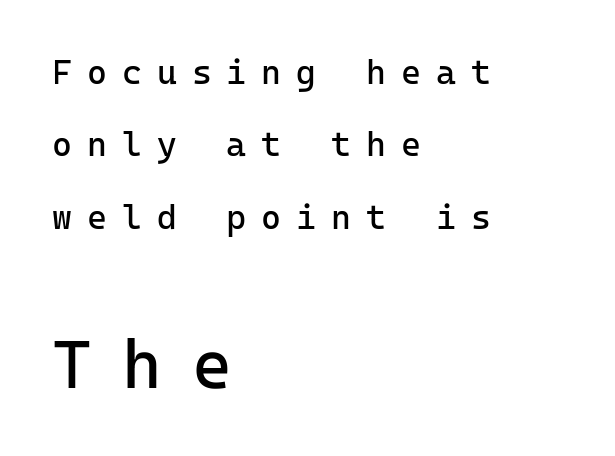
The image shows 68 px regular-weight sans-serif type, upright, monospaced; set left-aligned, loose line spacing (2.13x), unusually wide letter spacing (+0.44 em), not underlined; the second (bottom) block is 2.0x larger; low stroke contrast and a medium x-height.
